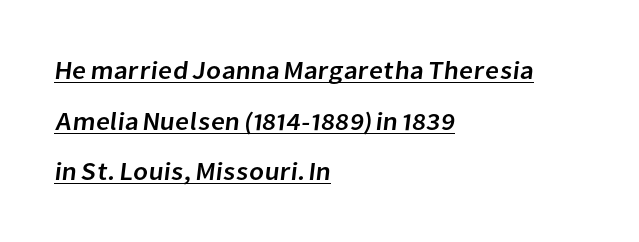
{"underline": "yes", "align": "left", "line_spacing": "loose", "line_spacing_ratio": 2.03, "letter_spacing": "normal", "letter_spacing_em": 0.0, "glyph_px": 25}
